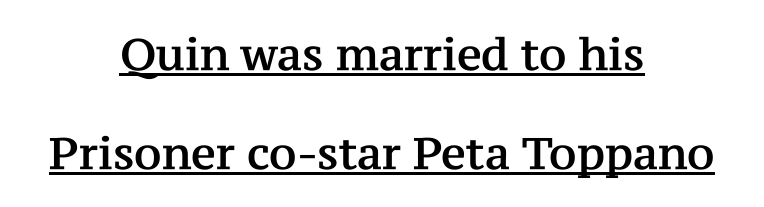
Q: Is the text italic (slanted)? A: No, it is upright.
Q: Is the typeface a serif or a sans-serif typeface? A: Serif.
Q: Is the text underlined? A: Yes.
Q: How is the paragraph aligned? A: Centered.
Q: Is the spacing between letters normal or unusually wide? A: Normal.
Q: Is the spacing between lines tight, normal or loose? A: Loose.
Q: Width (condensed, normal, or wide)? A: Normal.
Q: Stroke contrast? A: Medium.
Q: x-height? A: Medium.
Q: Monospaced? A: No.
